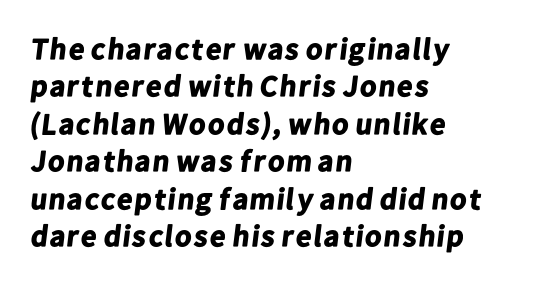
The face used here is a sans, in the tradition of grotesques and geometrics. The letters are bold, with thick, heavy strokes. Leading: standard. The type is set solid horizontally, with unmodified tracking.
